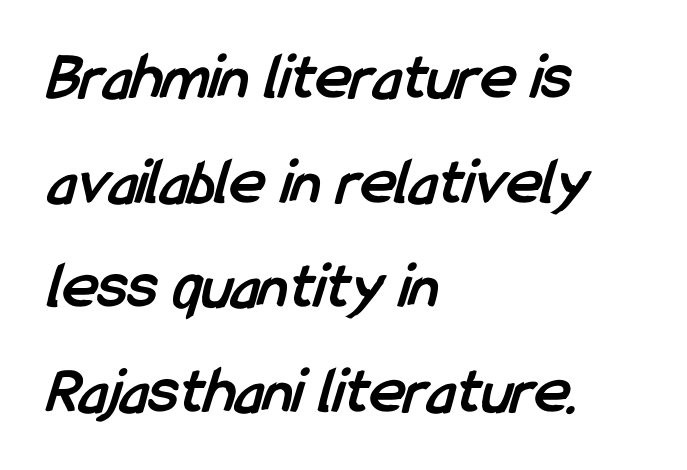
Regular leading. A sans-serif font was chosen for this passage. Each letter keeps its own natural width here, so spacing adapts to shape. You'd pick this weight for a headline — it's a proper bold. Line starts are locked; line ends wander.
